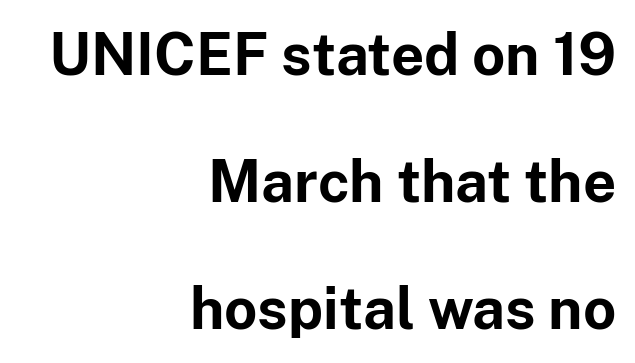
A bare baseline throughout the passage. Nope, no serifs anywhere on these letters. There is no visible air inserted between adjacent glyphs. You could fit nearly another row in the gap between these rows. Teacher's note: observe the even right margin — that is flush-right alignment.
